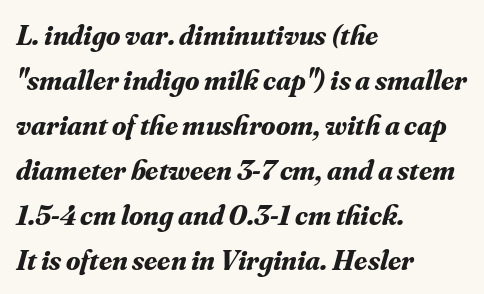
Q: Is the text bold? A: Yes.
Q: Is the text italic (slanted)? A: Yes, it leans right by about 16 degrees.
Q: Is the typeface a serif or a sans-serif typeface? A: Serif.
Q: Is the text underlined? A: No.
Q: How is the paragraph aligned? A: Left-aligned.
Q: Is the spacing between letters normal or unusually wide? A: Normal.
Q: Is the spacing between lines tight, normal or loose? A: Normal.
Q: Width (condensed, normal, or wide)? A: Normal.
Q: Stroke contrast? A: Medium.
Q: x-height? A: Small.
Q: Monospaced? A: No.
